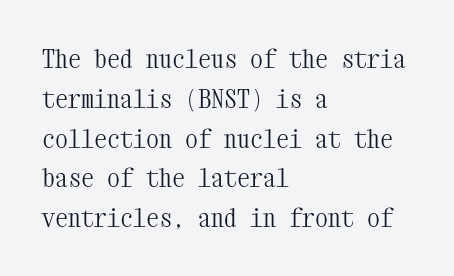
Q: Is the text bold? A: No.
Q: Is the text italic (slanted)? A: No, it is upright.
Q: Is the text underlined? A: No.
Q: How is the paragraph aligned? A: Left-aligned.
Q: Is the spacing between letters normal or unusually wide? A: Normal.
Q: Is the spacing between lines tight, normal or loose? A: Normal.
